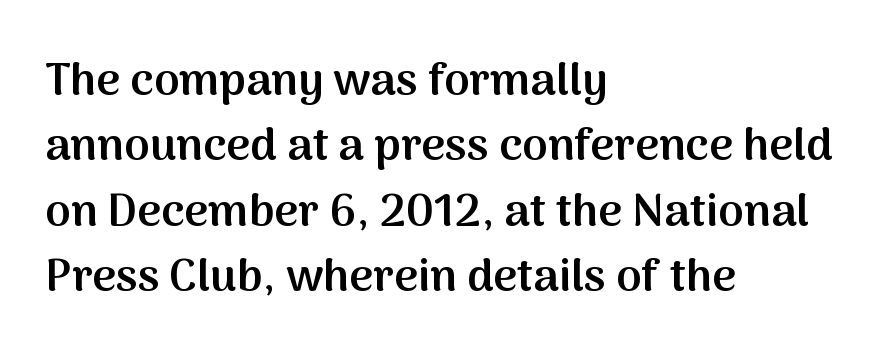
Q: Is the text bold? A: Semi-bold.
Q: Is the text italic (slanted)? A: No, it is upright.
Q: Is the typeface a serif or a sans-serif typeface? A: Sans-serif.
Q: Is the text underlined? A: No.
Q: How is the paragraph aligned? A: Left-aligned.
Q: Is the spacing between letters normal or unusually wide? A: Normal.
Q: Is the spacing between lines tight, normal or loose? A: Normal.
Q: Width (condensed, normal, or wide)? A: Normal.
Q: Stroke contrast? A: Medium.
Q: x-height? A: Medium.
Q: Monospaced? A: No.
